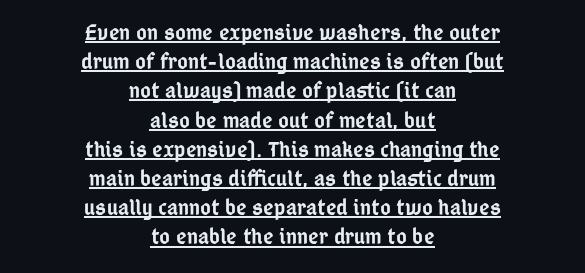
The image shows 23 px text type, upright; set centered, normal line spacing (1.27x), normal letter spacing, underlined.
